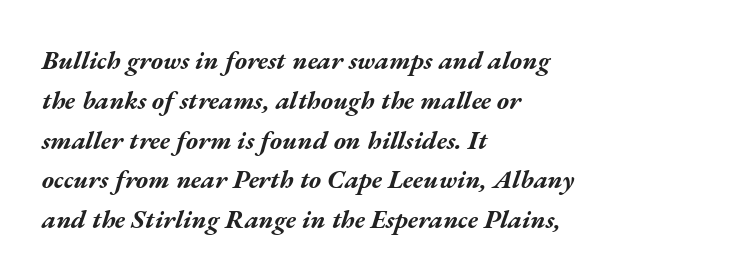
The string is rendered with underlining switched off. The lines in this sample share a left origin and differ only in where they stop. Students, this is bold: see how much ink each stroke carries. Students, note that the glyphs here touch the page at normal intervals.
